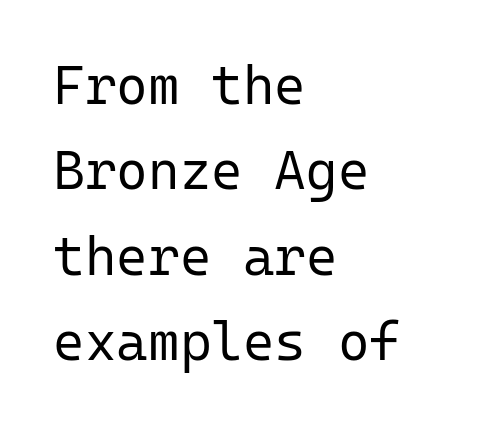
Weight class: somewhere from thin through regular. Students, observe: this is what conventionally led text looks like. Rendered with straight, roman letterforms. You could count columns in this text — the font is strictly monospaced.
